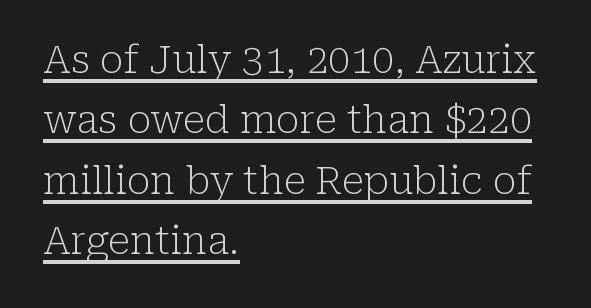
{"serif": "yes", "italic": "no", "bold": "no", "weight": "light", "width": "normal", "stroke_contrast": "low", "x_height": "medium", "monospaced": "no", "underline": "yes", "align": "left", "line_spacing": "normal", "line_spacing_ratio": 1.55, "letter_spacing": "normal", "letter_spacing_em": 0.0, "glyph_px": 39}
